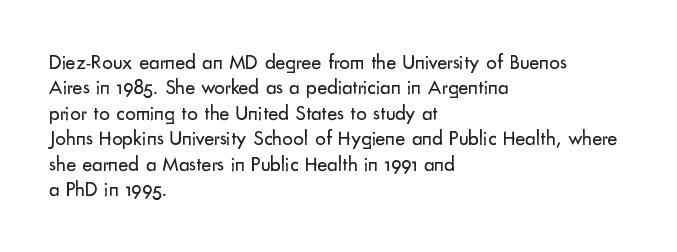
The image shows 21 px text type, upright; set left-aligned, line spacing 1.21x, normal letter spacing, not underlined.
